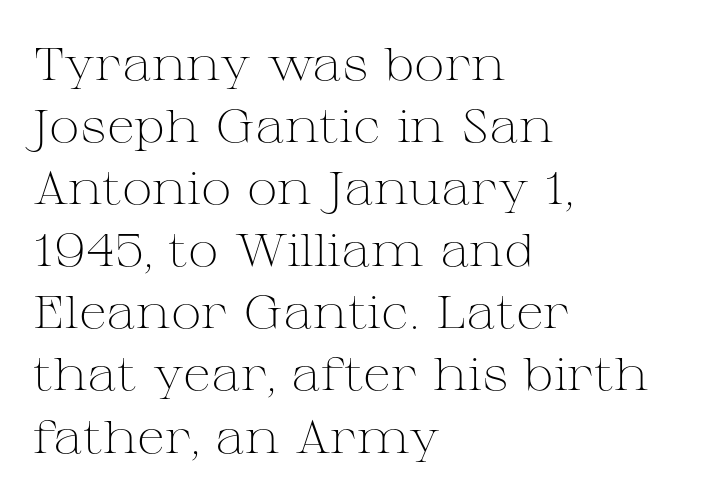
If you measured baseline to baseline, you'd find a middling distance. The space directly below the letters is spotless. The face used here is proportionally spaced, like ordinary book or web type. The designer went with a serif here, giving each stem small feet. Does extra space separate the letters? No, they use regular spacing.
